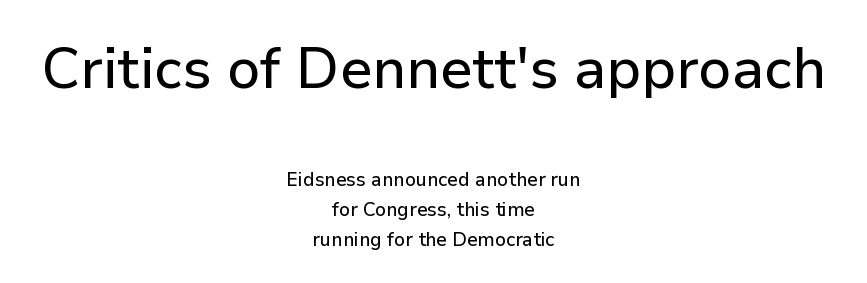
If you drew a line through each stem, it would be perfectly vertical. Font category for this specimen: sans-serif. Large over small — that's the arrangement of the two blocks here. Notice how descenders clear the ascenders below comfortably — that's standard leading. Honestly, there is no underline to notice here at all.
